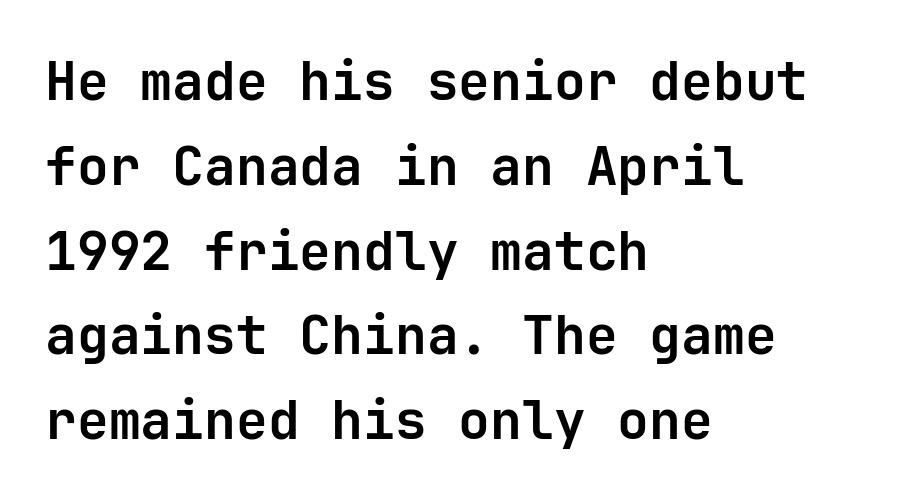
The image shows 53 px bold sans-serif type, upright, monospaced; set left-aligned, normal line spacing (1.6x), normal letter spacing, not underlined; low stroke contrast and a medium x-height.
